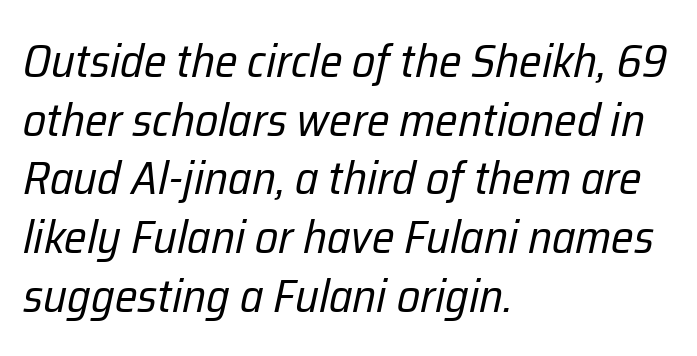
Q: Is the text bold? A: No.
Q: Is the text italic (slanted)? A: Yes, it leans right by about 12 degrees.
Q: Is the text underlined? A: No.
Q: How is the paragraph aligned? A: Left-aligned.
Q: Is the spacing between letters normal or unusually wide? A: Normal.
Q: Is the spacing between lines tight, normal or loose? A: Normal.
Q: Width (condensed, normal, or wide)? A: Condensed.
Q: Stroke contrast? A: Low.
Q: x-height? A: Medium.
Q: Monospaced? A: No.
